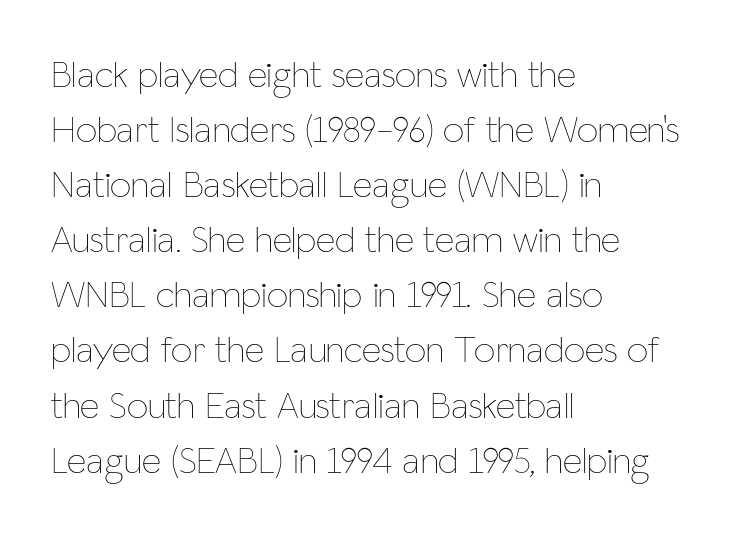
Left-aligned paragraph, ragged on the right. Is there any slant? The stems are plumb. Check under the words: just untouched page. The weight would be labelled regular, book, light, or lighter still. The rows are spaced the way most documents space them.
